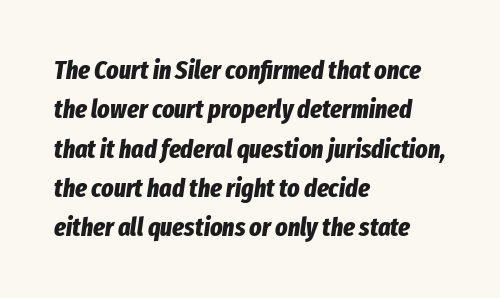
Q: Is the text bold? A: Yes.
Q: Is the text italic (slanted)? A: Yes, it leans right by about 8 degrees.
Q: Is the text underlined? A: No.
Q: How is the paragraph aligned? A: Left-aligned.
Q: Is the spacing between letters normal or unusually wide? A: Normal.
Q: Is the spacing between lines tight, normal or loose? A: Normal.
